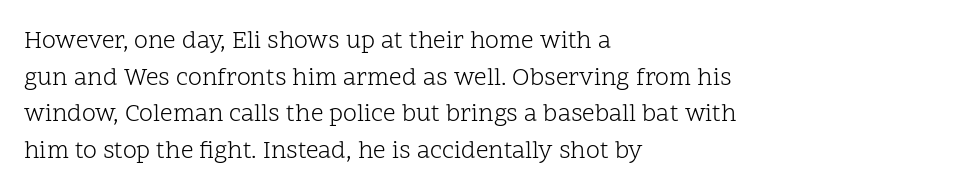
Weight: in the light-to-regular range. In CSS terms this would be text-align: left. The letters stand straight up with perfectly vertical stems. Each new line begins a customary step beneath the previous one. Characters follow at the spacing the type designer built in.
